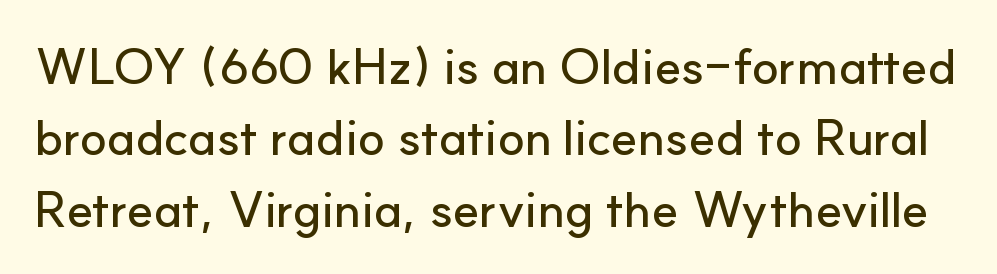
Is this a fixed-width face? No — the glyphs have proportional, varying widths. The rows are spaced the way most documents space them. The passage shown is typeset with a sans-serif family. The font's upright variant was chosen for this text. Caption: standard tracking, unaltered. The foot of each line stays bare and open.
